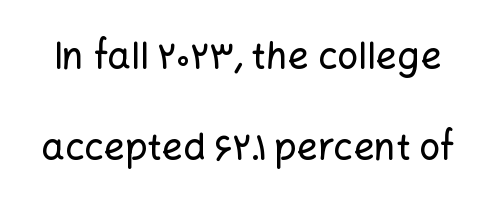
Each new line begins a long way beneath the previous one. Serif or sans? Sans — the stroke terminals are bare. Underlining? Definitely not there. You could not count columns in this text — the font is proportionally spaced.
